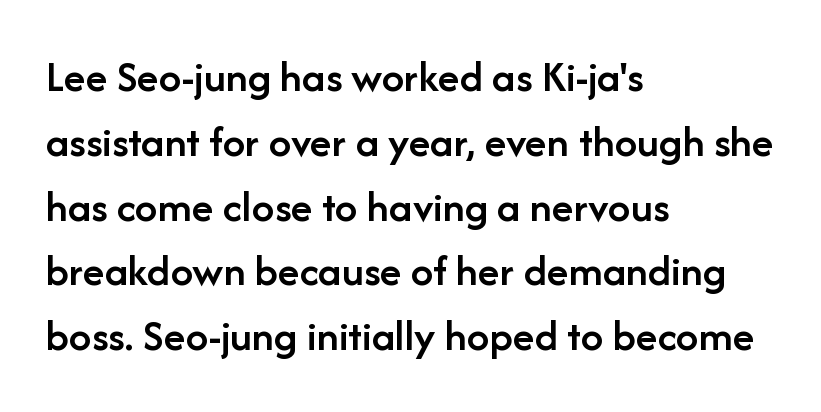
{"serif": "no", "italic": "no", "bold": "semi", "weight": "semibold", "width": "normal", "stroke_contrast": "low", "x_height": "medium", "monospaced": "no", "underline": "no", "align": "left", "line_spacing": "normal", "line_spacing_ratio": 1.44, "letter_spacing": "normal", "letter_spacing_em": 0.0, "glyph_px": 45}
